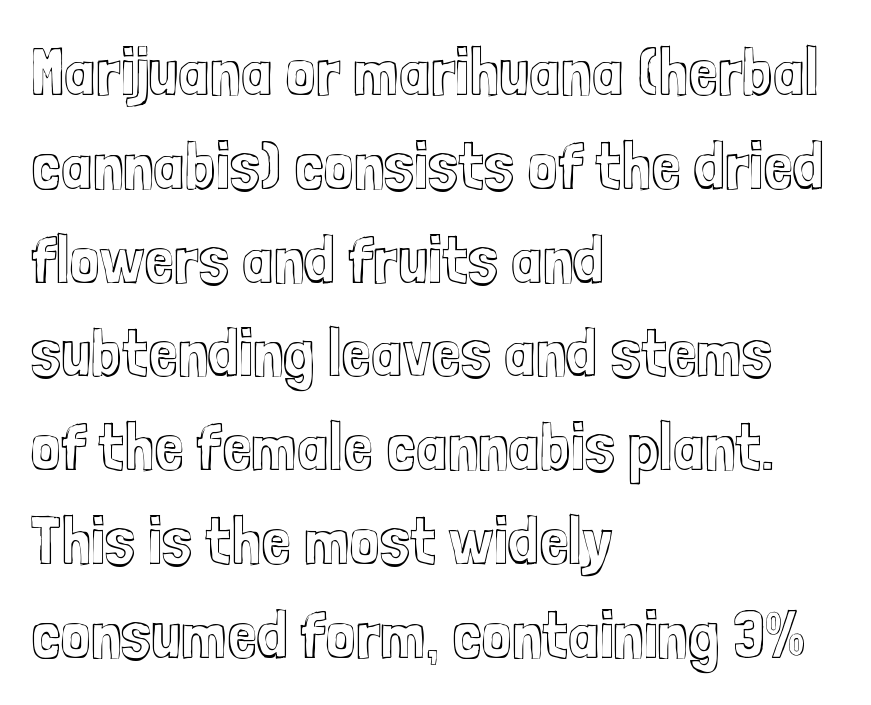
Q: Is the text italic (slanted)? A: No, it is upright.
Q: Is the text underlined? A: No.
Q: How is the paragraph aligned? A: Left-aligned.
Q: Is the spacing between letters normal or unusually wide? A: Normal.
Q: Is the spacing between lines tight, normal or loose? A: Normal.
Q: Width (condensed, normal, or wide)? A: Condensed.
Q: x-height? A: Medium.
Q: Monospaced? A: No.
